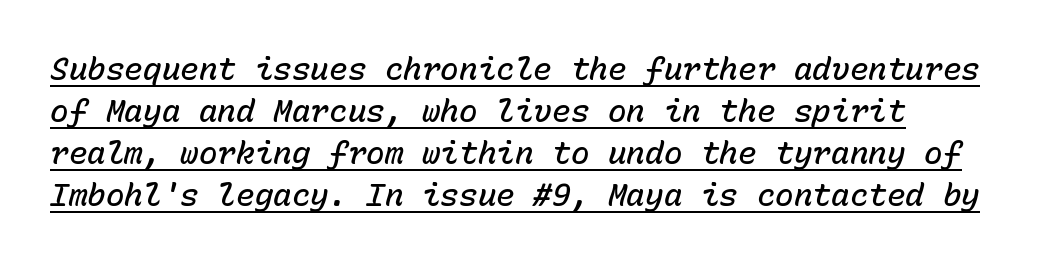
The image shows 31 px semibold type, italic (leaning right), monospaced; set normal line spacing (1.35x), normal letter spacing, underlined; low stroke contrast and a medium x-height.
